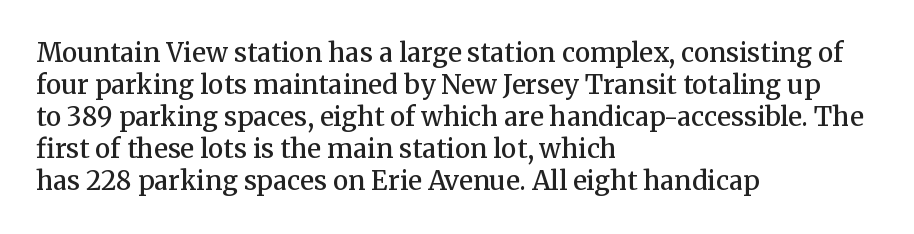
Q: Is the text bold? A: Semi-bold.
Q: Is the text italic (slanted)? A: No, it is upright.
Q: Is the text underlined? A: No.
Q: How is the paragraph aligned? A: Left-aligned.
Q: Is the spacing between letters normal or unusually wide? A: Normal.
